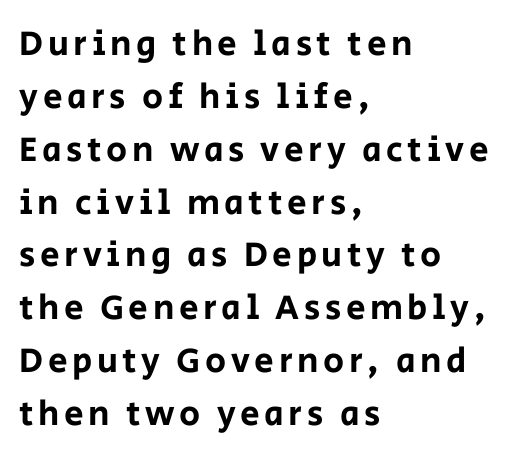
{"serif": "no", "italic": "no", "width": "normal", "stroke_contrast": "low", "x_height": "large", "monospaced": "no", "underline": "no", "align": "left", "line_spacing": "normal", "line_spacing_ratio": 1.51, "glyph_px": 35}
